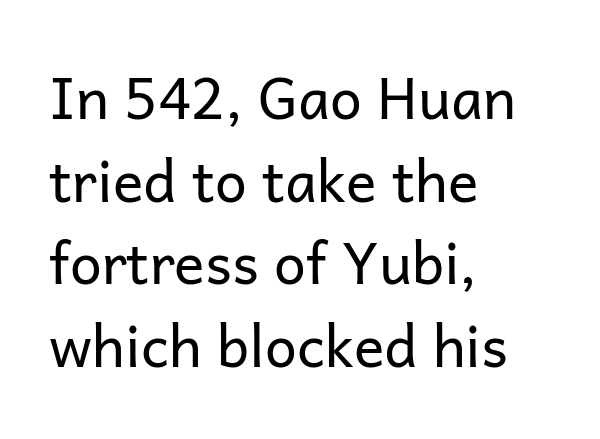
The horizontal fit of the characters is conventional and even. Observe the absence of serifs on each vertical stroke in this sample. Each stroke keeps to a modest, everyday thickness or less. Evenly set lines give the paragraph a standard silhouette. The lettering holds an erect, upright posture throughout. Any mark beneath the type? The region is blank.
